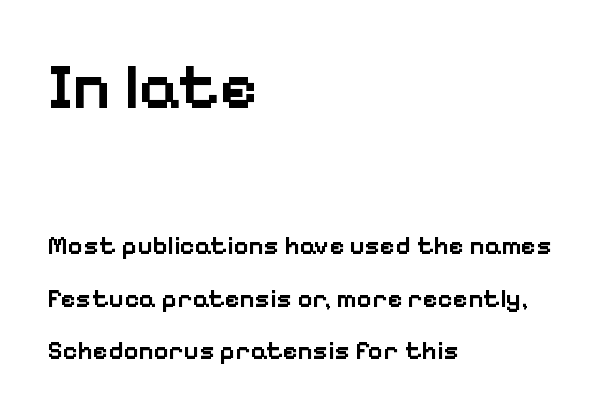
Spacing verdict: proportional, widths tailored to each character. Does the bottom block carry the larger type? No, the top block does. No word sits above an underline. Alignment: flush left.
